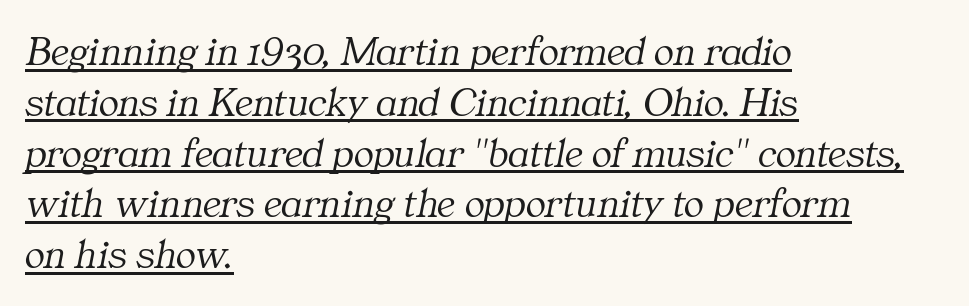
{"serif": "yes", "italic": "yes", "lean": "right", "slant_degrees": 11, "bold": "no", "weight": "light", "width": "normal", "stroke_contrast": "medium", "x_height": "medium", "monospaced": "no", "underline": "yes", "align": "left", "line_spacing_ratio": 1.21, "letter_spacing": "normal", "letter_spacing_em": 0.0, "glyph_px": 42}
